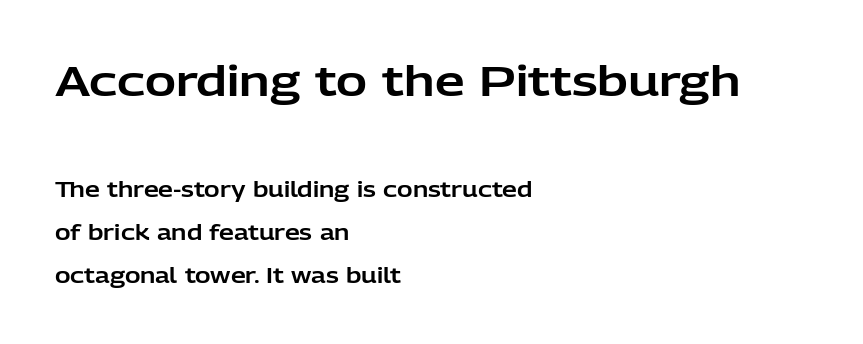
Q: Is the text italic (slanted)? A: No, it is upright.
Q: Is the typeface a serif or a sans-serif typeface? A: Sans-serif.
Q: Is the text underlined? A: No.
Q: How is the paragraph aligned? A: Left-aligned.
Q: Is the spacing between letters normal or unusually wide? A: Normal.
Q: Is the spacing between lines tight, normal or loose? A: Loose.
Q: Which block of text is set in a larger size, the first (top) or the second (bottom)? A: The first (top) one.
Q: Width (condensed, normal, or wide)? A: Normal.
Q: Stroke contrast? A: Low.
Q: x-height? A: Medium.
Q: Monospaced? A: No.
